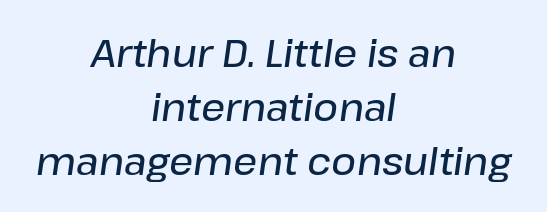
Q: Is the text bold? A: Semi-bold.
Q: Is the text italic (slanted)? A: Yes, it leans right by about 8 degrees.
Q: Is the text underlined? A: No.
Q: How is the paragraph aligned? A: Centered.
Q: Is the spacing between letters normal or unusually wide? A: Normal.
Q: Is the spacing between lines tight, normal or loose? A: Normal.
Q: Width (condensed, normal, or wide)? A: Normal.
Q: Stroke contrast? A: Low.
Q: x-height? A: Medium.
Q: Monospaced? A: No.
